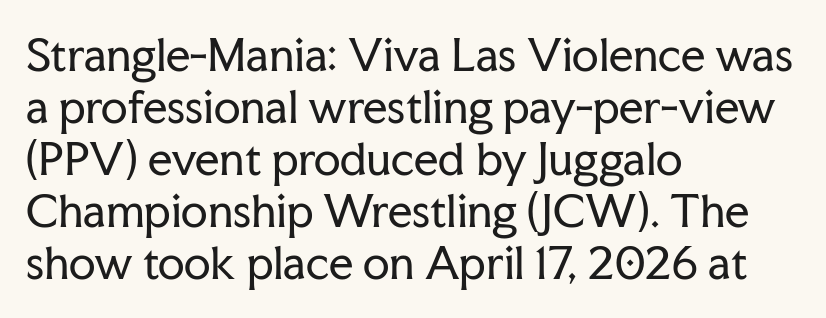
What stands out about the letter spacing? Nothing — it is the standard amount. Underline: absent. This rendering employs a face with finishing strokes, i.e., a serif. Does the copy run flush right? No — it runs flush left.
